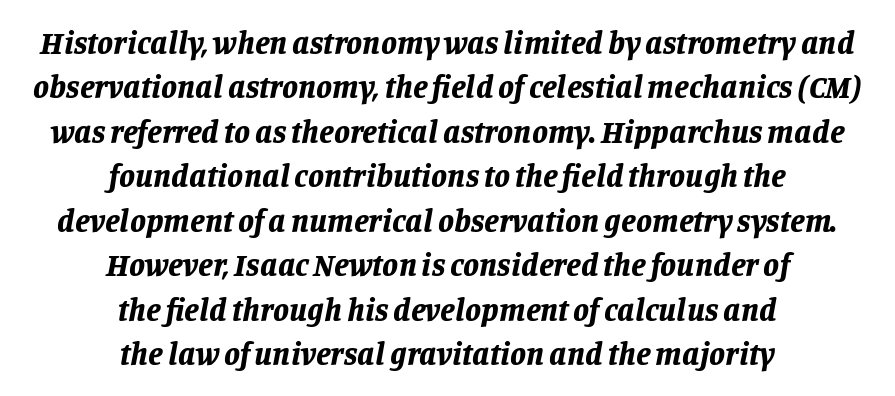
The sample has been set heavy, in full bold. Spacing verdict: proportional, widths tailored to each character. This sample keeps an unexceptional amount of space between lines. Honestly, the letter spacing is just normal — you wouldn't notice it.
